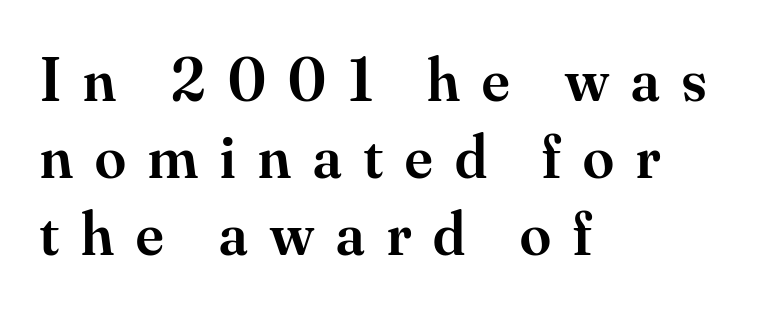
The image shows 62 px semibold serif type, upright; set left-aligned, line spacing 1.24x, unusually wide letter spacing (+0.36 em), not underlined; medium stroke contrast and a small x-height.
